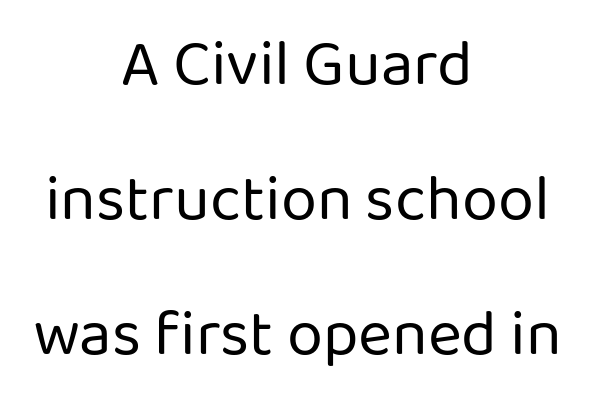
Q: Is the text bold? A: No.
Q: Is the text italic (slanted)? A: No, it is upright.
Q: Is the typeface a serif or a sans-serif typeface? A: Sans-serif.
Q: Is the text underlined? A: No.
Q: How is the paragraph aligned? A: Centered.
Q: Is the spacing between letters normal or unusually wide? A: Normal.
Q: Is the spacing between lines tight, normal or loose? A: Loose.
Q: Width (condensed, normal, or wide)? A: Normal.
Q: Stroke contrast? A: Low.
Q: x-height? A: Medium.
Q: Monospaced? A: No.
